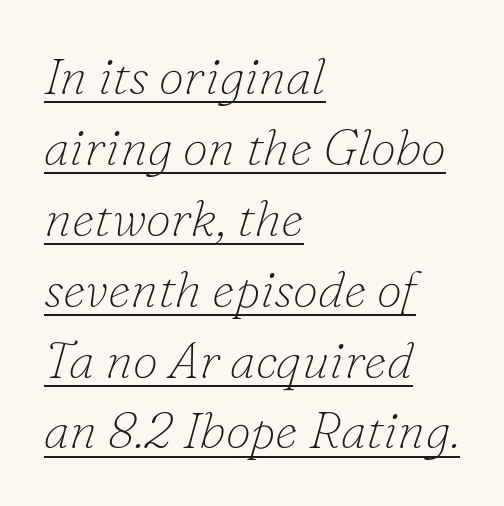
Q: Is the text bold? A: No.
Q: Is the text italic (slanted)? A: Yes, it leans right by about 16 degrees.
Q: Is the typeface a serif or a sans-serif typeface? A: Serif.
Q: Is the text underlined? A: Yes.
Q: How is the paragraph aligned? A: Left-aligned.
Q: Is the spacing between letters normal or unusually wide? A: Normal.
Q: Is the spacing between lines tight, normal or loose? A: Normal.
Q: Width (condensed, normal, or wide)? A: Normal.
Q: Stroke contrast? A: Low.
Q: x-height? A: Small.
Q: Monospaced? A: No.
